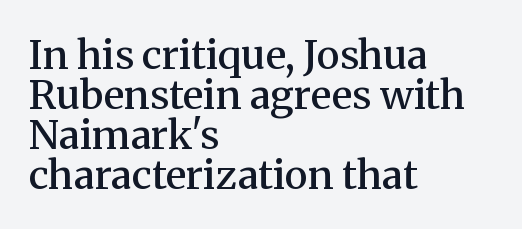
Each word holds together tightly as a unit, with standard inter-letter gaps. The typography opts for an upright posture over an oblique one. Each letter keeps its own natural width here, so spacing adapts to shape. One-word summary of the alignment: left.
